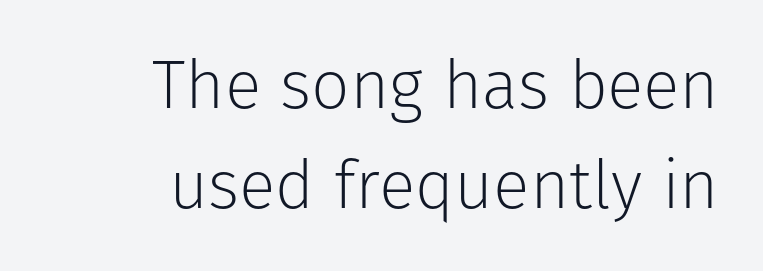
The image shows 68 px light sans-serif type, upright; set right-aligned, normal line spacing (1.47x), normal letter spacing, not underlined; low stroke contrast and a medium x-height.
